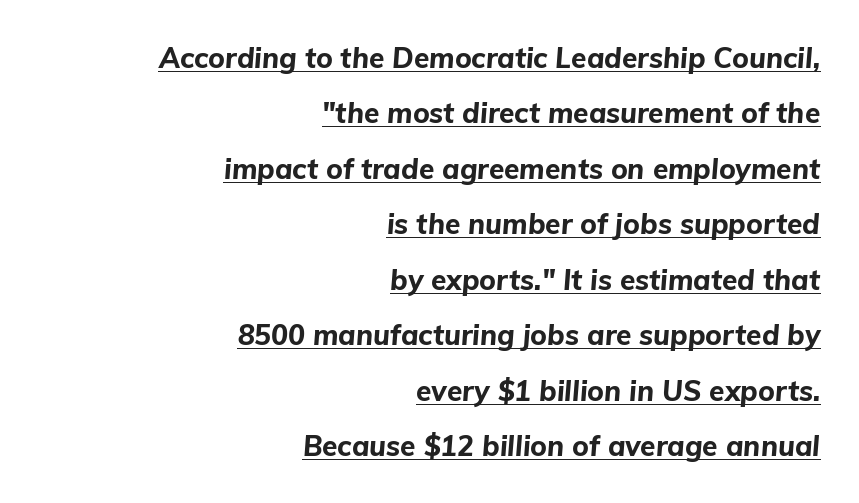
The image shows 28 px bold type, italic (leaning right); set right-aligned, loose line spacing (1.98x), normal letter spacing, underlined; low stroke contrast and a medium x-height.
